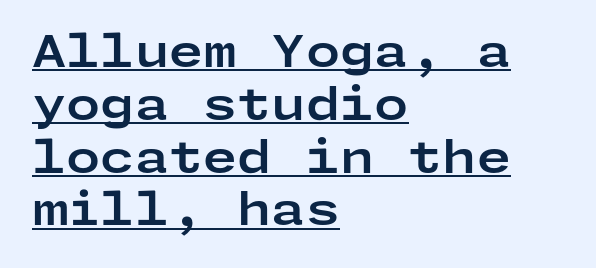
Which margin do the lines hug? The left one — the right edge is uneven. Emphasis is given by a line drawn under the lettering. Caption: bold face, heavy strokes. Characters follow at the spacing the type designer built in. The font's upright variant was chosen for this text.
